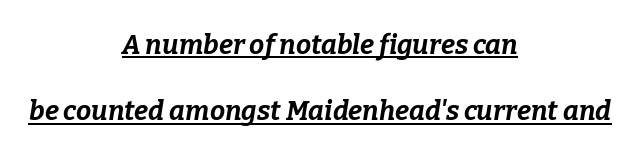
The image shows 27 px bold type, italic (leaning right); set centered, loose line spacing (2.46x), normal letter spacing, underlined.
